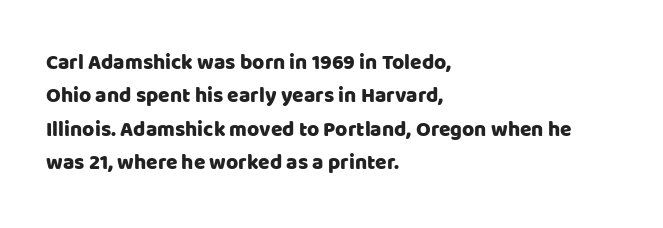
Q: Is the text italic (slanted)? A: No, it is upright.
Q: Is the text underlined? A: No.
Q: How is the paragraph aligned? A: Left-aligned.
Q: Is the spacing between letters normal or unusually wide? A: Normal.
Q: Is the spacing between lines tight, normal or loose? A: Normal.
